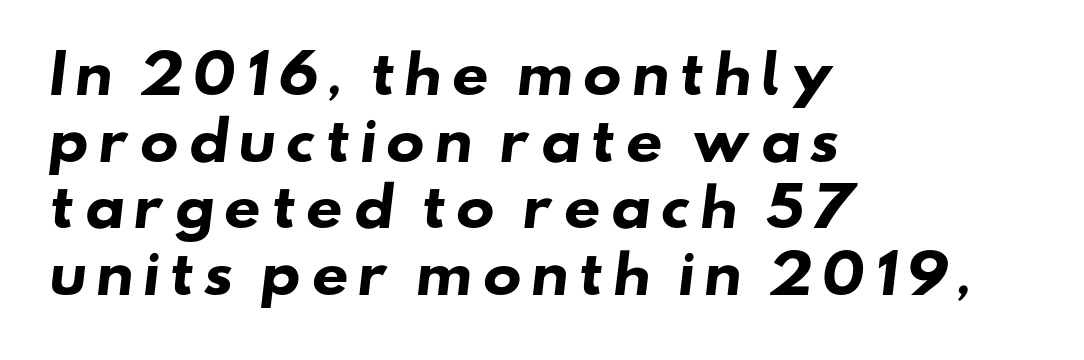
The image shows 52 px heavy, wide sans-serif type; set left-aligned, normal line spacing (1.28x), not underlined; low stroke contrast and a small x-height.
